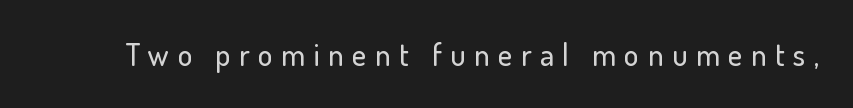
Q: Is the text italic (slanted)? A: No, it is upright.
Q: Is the typeface a serif or a sans-serif typeface? A: Sans-serif.
Q: Is the text underlined? A: No.
Q: Is the spacing between letters normal or unusually wide? A: Unusually wide.
Q: Width (condensed, normal, or wide)? A: Normal.
Q: Stroke contrast? A: Low.
Q: x-height? A: Small.
Q: Monospaced? A: No.
